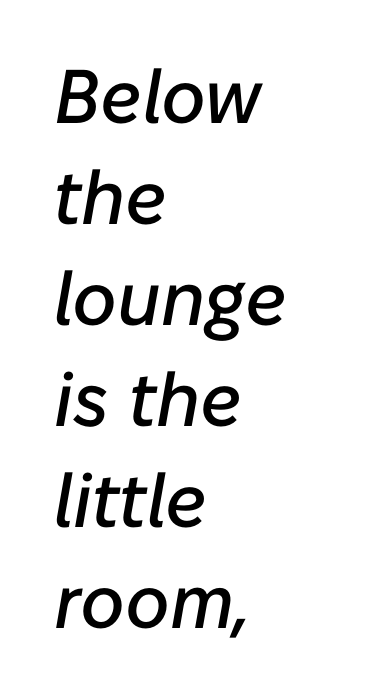
The image shows 76 px text type, italic (leaning right); set left-aligned, normal line spacing (1.33x), normal letter spacing, not underlined; low stroke contrast and a medium x-height.
